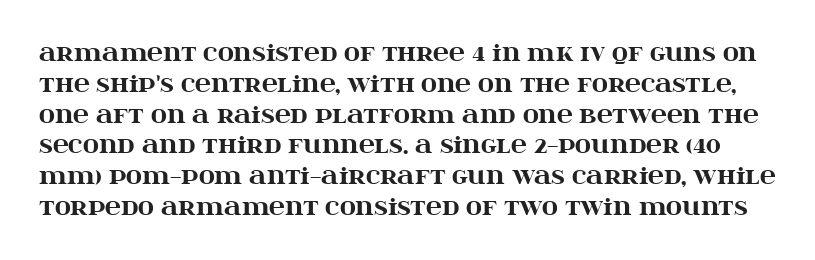
The image shows 22 px bold type, upright; set normal line spacing (1.4x), normal letter spacing, not underlined.
